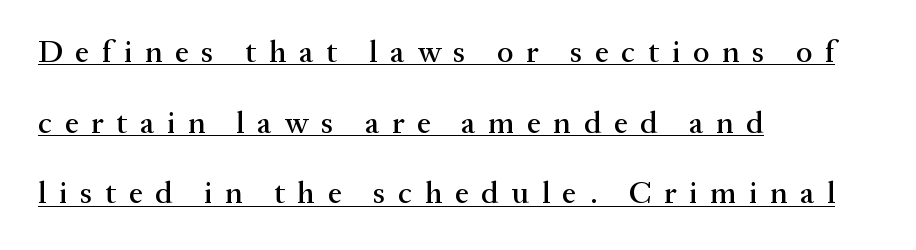
Q: Is the text italic (slanted)? A: No, it is upright.
Q: Is the typeface a serif or a sans-serif typeface? A: Serif.
Q: Is the text underlined? A: Yes.
Q: How is the paragraph aligned? A: Left-aligned.
Q: Is the spacing between letters normal or unusually wide? A: Unusually wide.
Q: Is the spacing between lines tight, normal or loose? A: Loose.
Q: Width (condensed, normal, or wide)? A: Normal.
Q: Stroke contrast? A: Medium.
Q: x-height? A: Medium.
Q: Monospaced? A: No.
